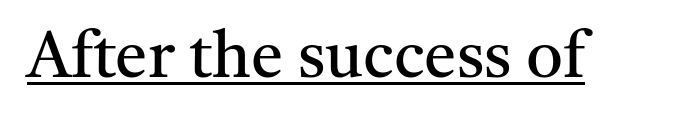
The image shows 65 px regular-weight serif type, upright; set normal letter spacing, underlined; medium stroke contrast and a medium x-height.
